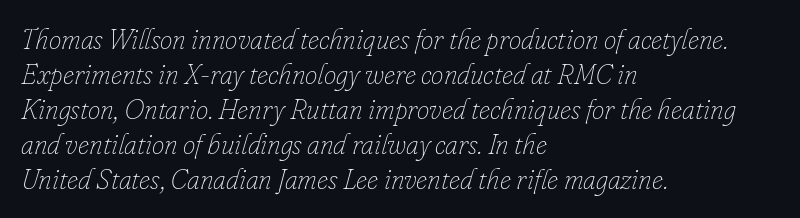
The gap between lines stays unmarked. The cut favours lightness, reaching ordinary text weight at its darkest. These lines stack with their left ends in a neat column. Italic? Definitely — the glyphs are oblique. Short note: letters normally spaced.
